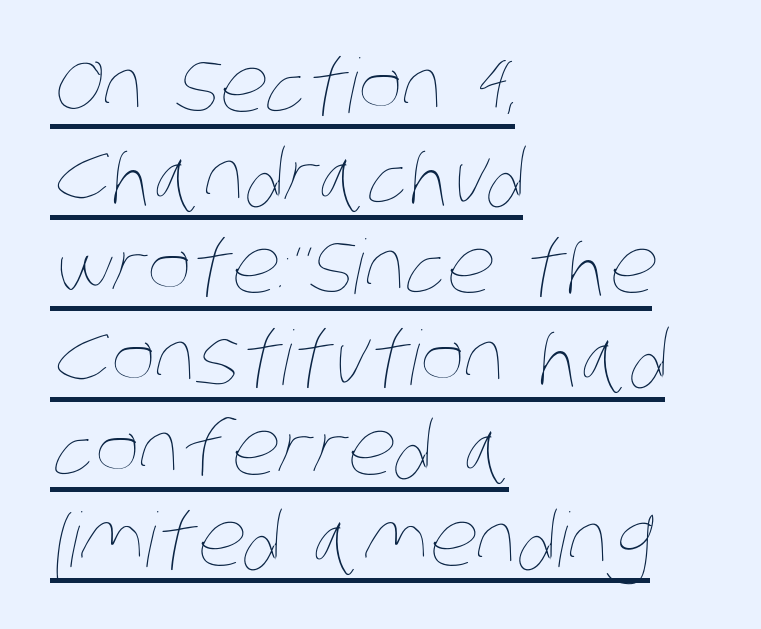
Q: Is the text bold? A: No.
Q: Is the text underlined? A: Yes.
Q: How is the paragraph aligned? A: Left-aligned.
Q: Is the spacing between letters normal or unusually wide? A: Normal.
Q: Width (condensed, normal, or wide)? A: Condensed.
Q: Stroke contrast? A: Low.
Q: x-height? A: Large.
Q: Monospaced? A: No.
